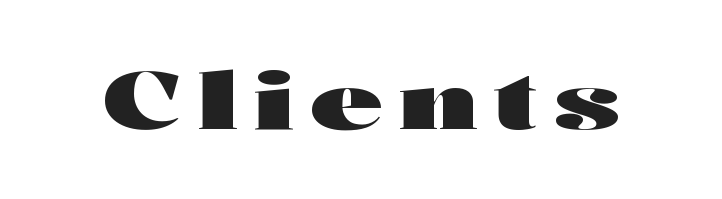
{"italic": "no", "bold": "yes", "weight": "heavy", "width": "wide", "stroke_contrast": "high", "x_height": "medium", "monospaced": "no", "underline": "no", "letter_spacing": "wide", "letter_spacing_em": 0.21, "glyph_px": 79}
